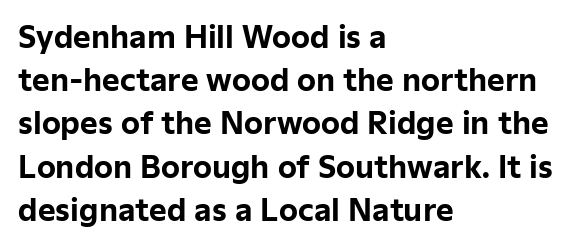
This sample uses an upright cut, with every glyph sitting square on the baseline. The horizontal fit of the characters is conventional and even. The baseline area is clear. The typeface chosen for these lines omits serifs. A classic flush-left, rag-right setting is used for this passage.
